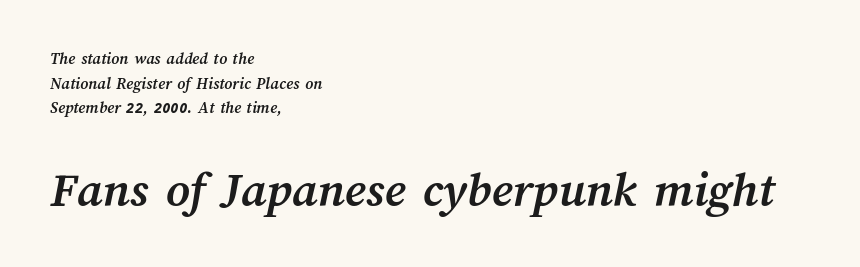
{"bold": "yes", "weight": "semibold", "width": "normal", "stroke_contrast": "medium", "x_height": "medium", "monospaced": "no", "underline": "no", "align": "left", "line_spacing": "normal", "line_spacing_ratio": 1.45, "letter_spacing": "normal", "letter_spacing_em": 0.0, "larger_block": "second", "size_ratio": 3.0, "glyph_px": 51}
